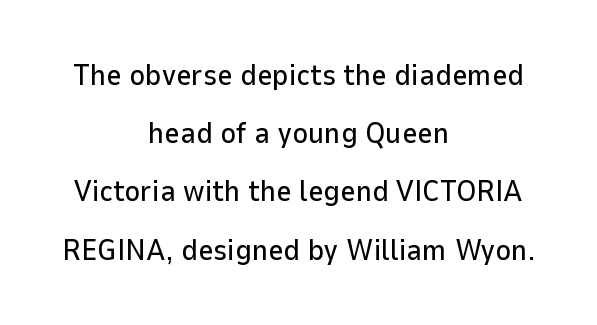
The glyphs are unaccompanied by any horizontal stroke below them. Reading down the block, each line starts at a different indent, mirrored at its end. Is the letter spacing exaggerated? No — it looks like the ordinary default. The font family rendered here belongs to the sans-serif group. Character widths vary here, with narrow letters taking less room than wide ones. It's the straight-up-and-down kind of type.
